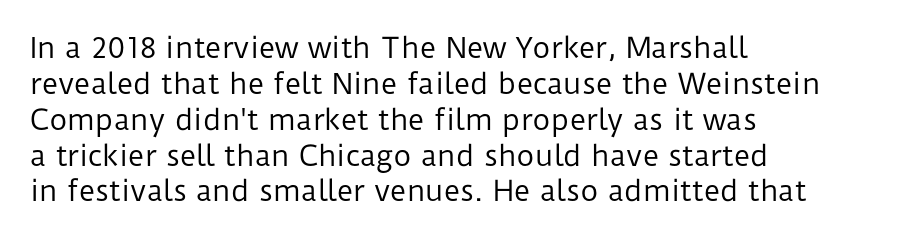
{"serif": "no", "italic": "no", "bold": "no", "weight": "regular", "width": "normal", "stroke_contrast": "low", "x_height": "medium", "monospaced": "no", "underline": "no", "align": "left", "line_spacing": "normal", "line_spacing_ratio": 1.28, "letter_spacing": "normal", "letter_spacing_em": 0.0, "glyph_px": 28}
